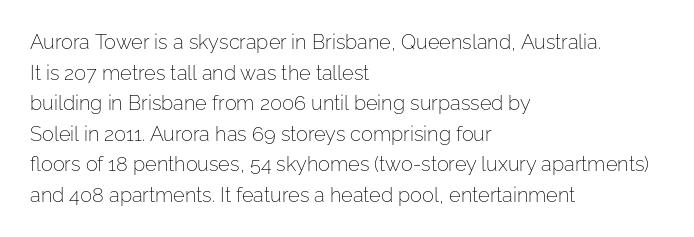
The image shows 20 px text type, upright; set left-aligned, normal line spacing (1.53x), normal letter spacing, not underlined.
